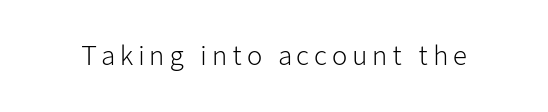
Q: Is the text bold? A: No.
Q: Is the text italic (slanted)? A: No, it is upright.
Q: Is the text underlined? A: No.
